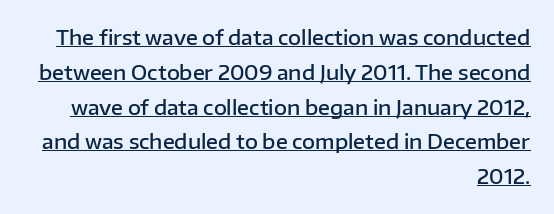
The font is running at a semibold setting, under full bold. Characters remain perfectly vertical along every line. The rendering anchors every line to the right-hand side. No extra tracking has been applied to these lines. Honestly, the underline is the first thing you notice here.
